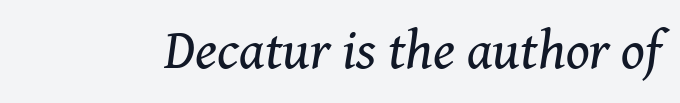
Q: Is the text bold? A: No.
Q: Is the text italic (slanted)? A: Yes, it leans right by about 8 degrees.
Q: Is the typeface a serif or a sans-serif typeface? A: Serif.
Q: Is the text underlined? A: No.
Q: Is the spacing between letters normal or unusually wide? A: Normal.
Q: Width (condensed, normal, or wide)? A: Normal.
Q: Stroke contrast? A: Medium.
Q: x-height? A: Medium.
Q: Monospaced? A: No.
